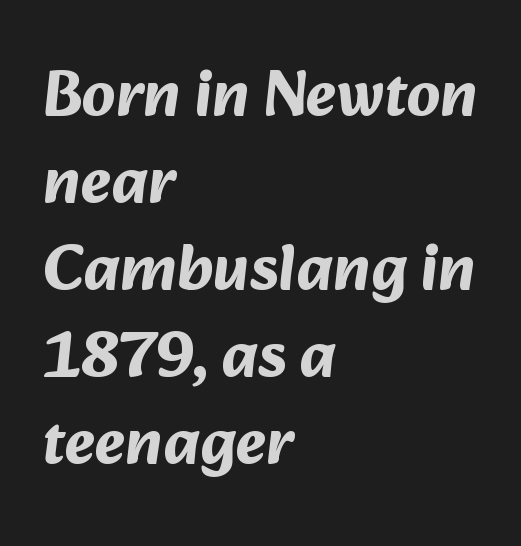
Q: Is the text bold? A: Yes.
Q: Is the typeface a serif or a sans-serif typeface? A: Sans-serif.
Q: Is the text underlined? A: No.
Q: How is the paragraph aligned? A: Left-aligned.
Q: Is the spacing between letters normal or unusually wide? A: Normal.
Q: Is the spacing between lines tight, normal or loose? A: Normal.
Q: Width (condensed, normal, or wide)? A: Normal.
Q: Stroke contrast? A: Medium.
Q: x-height? A: Medium.
Q: Monospaced? A: No.
